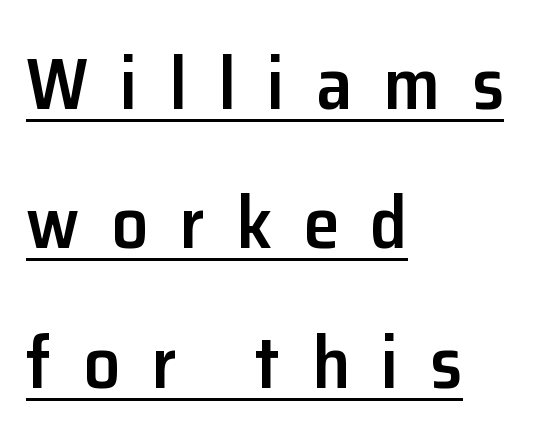
Q: Is the text bold? A: Semi-bold.
Q: Is the text italic (slanted)? A: No, it is upright.
Q: Is the typeface a serif or a sans-serif typeface? A: Sans-serif.
Q: Is the text underlined? A: Yes.
Q: How is the paragraph aligned? A: Left-aligned.
Q: Is the spacing between letters normal or unusually wide? A: Unusually wide.
Q: Is the spacing between lines tight, normal or loose? A: Loose.
Q: Width (condensed, normal, or wide)? A: Normal.
Q: Stroke contrast? A: Low.
Q: x-height? A: Medium.
Q: Monospaced? A: No.
